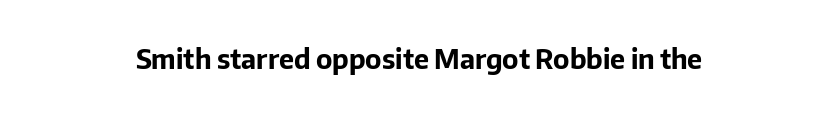
{"italic": "no", "bold": "yes", "underline": "no", "letter_spacing": "normal", "letter_spacing_em": 0.0, "glyph_px": 27}
